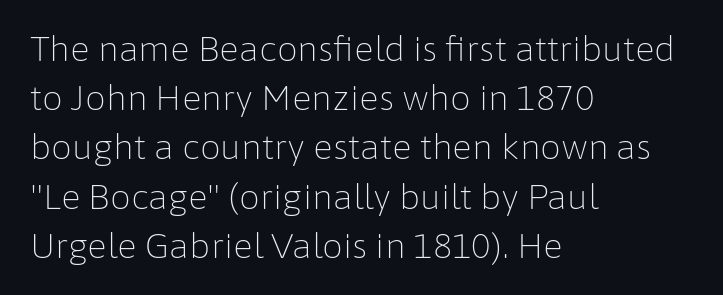
Q: Is the text bold? A: No.
Q: Is the text italic (slanted)? A: No, it is upright.
Q: Is the typeface a serif or a sans-serif typeface? A: Sans-serif.
Q: Is the text underlined? A: No.
Q: How is the paragraph aligned? A: Left-aligned.
Q: Is the spacing between letters normal or unusually wide? A: Normal.
Q: Is the spacing between lines tight, normal or loose? A: Normal.
Q: Width (condensed, normal, or wide)? A: Normal.
Q: Stroke contrast? A: Low.
Q: x-height? A: Medium.
Q: Monospaced? A: No.
